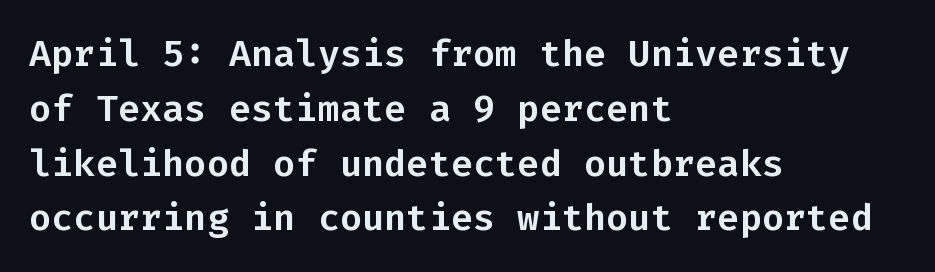
Spacing verdict: monospaced, one width for all characters. Are there feet on the stems? There aren't — it's a sans. One glance says typical: line gaps are just what's usual. Honestly, there is no underline to notice here at all.
